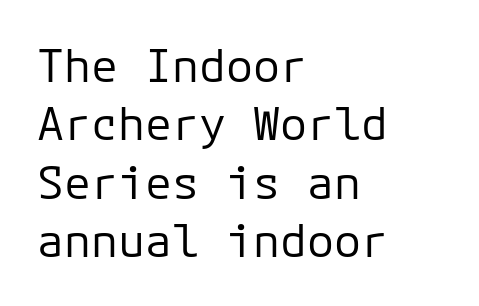
Q: Is the text bold? A: No.
Q: Is the text italic (slanted)? A: No, it is upright.
Q: Is the typeface a serif or a sans-serif typeface? A: Sans-serif.
Q: Is the text underlined? A: No.
Q: How is the paragraph aligned? A: Left-aligned.
Q: Is the spacing between letters normal or unusually wide? A: Normal.
Q: Is the spacing between lines tight, normal or loose? A: Normal.
Q: Width (condensed, normal, or wide)? A: Normal.
Q: Stroke contrast? A: Low.
Q: x-height? A: Medium.
Q: Monospaced? A: Yes.
